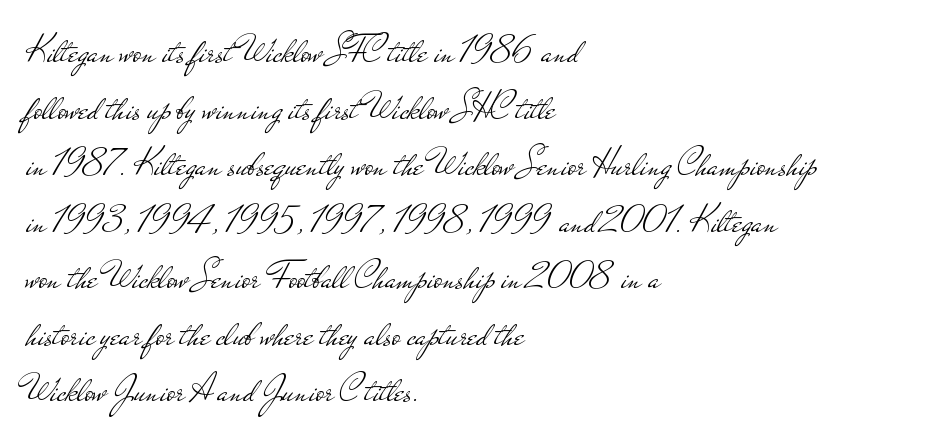
Q: Is the text bold? A: No.
Q: Is the text italic (slanted)? A: Yes.
Q: Is the typeface a serif or a sans-serif typeface? A: Sans-serif.
Q: Is the text underlined? A: No.
Q: How is the paragraph aligned? A: Left-aligned.
Q: Is the spacing between letters normal or unusually wide? A: Normal.
Q: Is the spacing between lines tight, normal or loose? A: Normal.
Q: Width (condensed, normal, or wide)? A: Wide.
Q: Stroke contrast? A: Low.
Q: x-height? A: Small.
Q: Monospaced? A: No.
